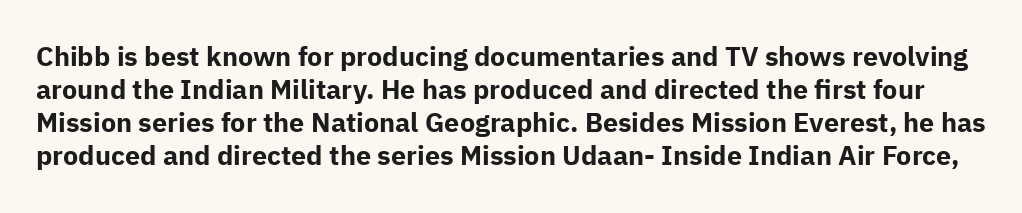
Q: Is the text bold? A: Yes.
Q: Is the text italic (slanted)? A: No, it is upright.
Q: Is the text underlined? A: No.
Q: Is the spacing between letters normal or unusually wide? A: Normal.
